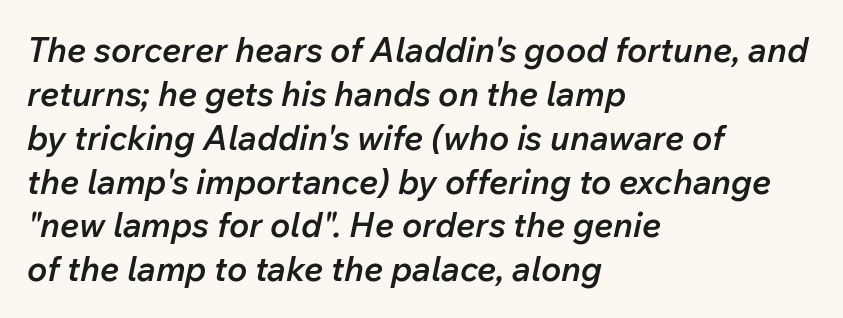
The image shows 34 px semibold type, italic (leaning right); set left-aligned, normal line spacing (1.29x), normal letter spacing, not underlined; low stroke contrast and a medium x-height.
